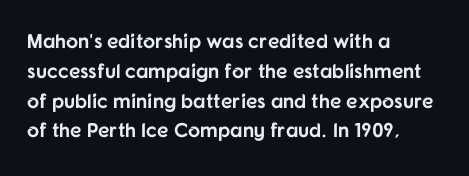
The image shows 20 px bold type, upright; set left-aligned, normal line spacing (1.49x), normal letter spacing, not underlined.
